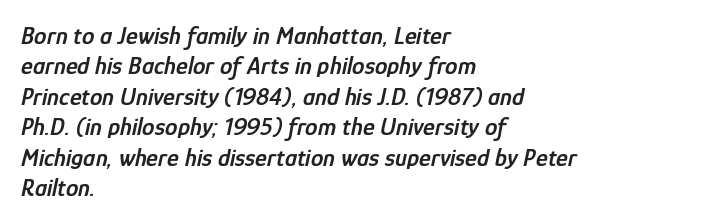
Q: Is the text bold? A: Semi-bold.
Q: Is the text italic (slanted)? A: Yes, it leans right by about 12 degrees.
Q: Is the text underlined? A: No.
Q: How is the paragraph aligned? A: Left-aligned.
Q: Is the spacing between letters normal or unusually wide? A: Normal.
